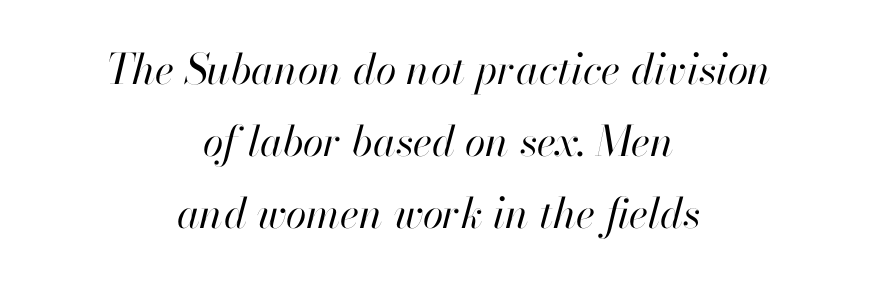
The image shows 42 px regular-weight type, italic (leaning right); set centered, line spacing 1.72x, normal letter spacing, not underlined; high stroke contrast and a small x-height.
